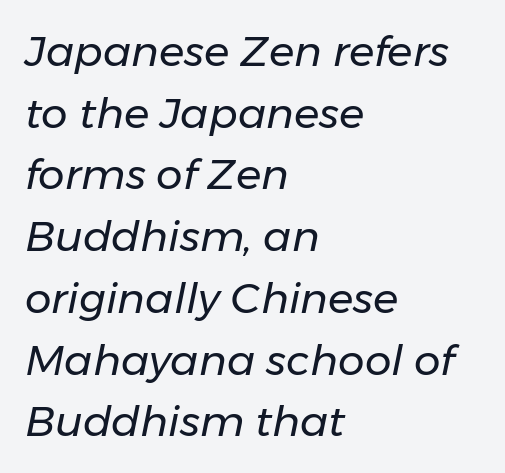
The image shows 42 px regular-weight type, italic (leaning right); set left-aligned, normal line spacing (1.47x), normal letter spacing, not underlined; low stroke contrast and a medium x-height.
